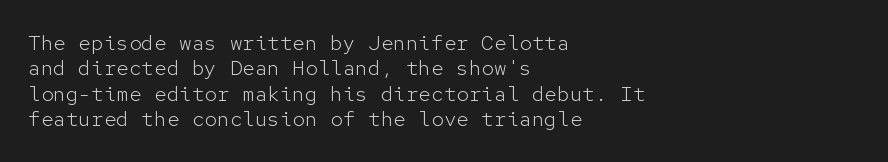
Q: Is the text bold? A: No.
Q: Is the text italic (slanted)? A: No, it is upright.
Q: Is the text underlined? A: No.
Q: How is the paragraph aligned? A: Left-aligned.
Q: Is the spacing between letters normal or unusually wide? A: Normal.
